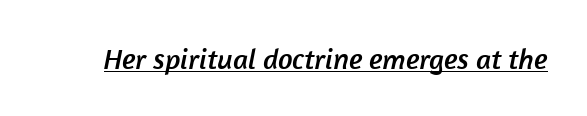
These characters rest on top of a visible drawn line. Here the designer chose a conventional face with non-uniform glyph widths. In terms of letterform style, serifs are entirely absent. Is the letter spacing exaggerated? No — it looks like the ordinary default.
